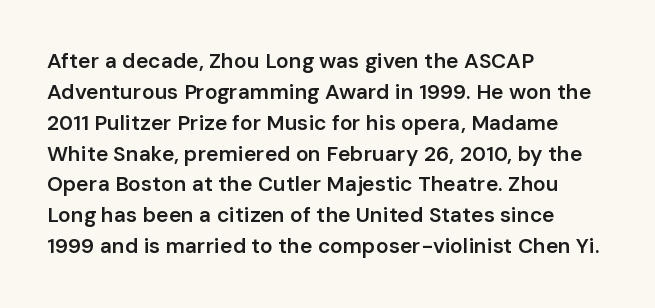
The lines are quadded left. No word sits above an underline. A typesetter would mark this as roman, not italic. Observe the ordinary spacing: letters are neighbours, not strangers.
